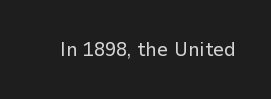
Q: Is the text bold? A: No.
Q: Is the text italic (slanted)? A: No, it is upright.
Q: Is the text underlined? A: No.
Q: Is the spacing between letters normal or unusually wide? A: Normal.
